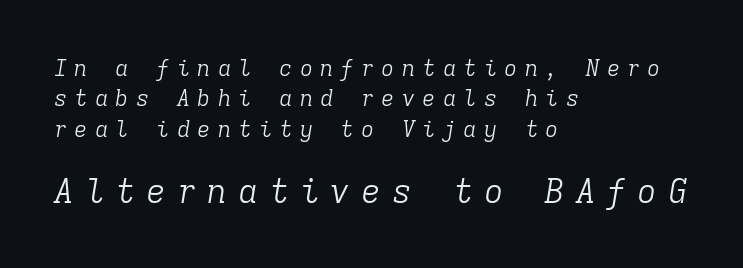
The image shows 33 px light serif type, italic (leaning right), monospaced; set left-aligned, normal line spacing (1.38x), unusually wide letter spacing (+0.33 em), not underlined; the second (bottom) block is 1.5x larger; low stroke contrast and a medium x-height.
